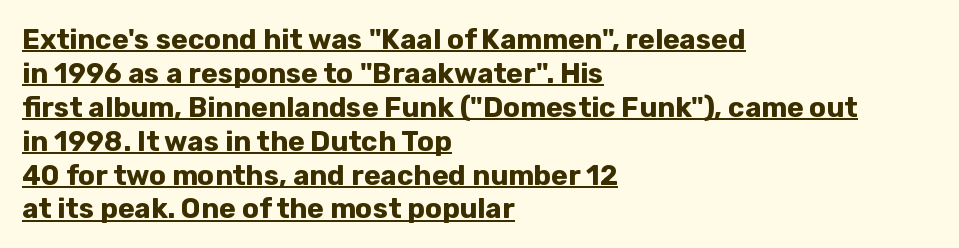
A typographer would call this underscored text. A typesetter would call this proportional, since set widths differ per character. The paragraph shown leans on its left margin. The line texture is even and compact thanks to regular tracking. No italicization has been applied; the sample stays upright. You can tell from the bare stems that sans-serif type was used.
